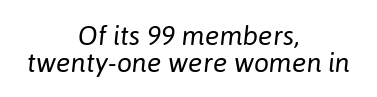
The area under the type is left untouched. In CSS terms this would be text-align: center. Nothing unusual about the tracking: characters are spaced as the font intends. This is oblique type, the kind used for emphasis or titles. The weight would be labelled regular, book, light, or lighter still.
